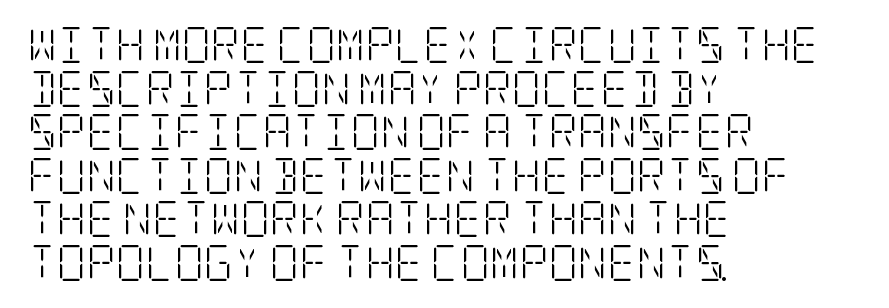
Q: Is the text bold? A: No.
Q: Is the text italic (slanted)? A: No, it is upright.
Q: Is the typeface a serif or a sans-serif typeface? A: Serif.
Q: Is the text underlined? A: No.
Q: How is the paragraph aligned? A: Left-aligned.
Q: Is the spacing between letters normal or unusually wide? A: Normal.
Q: Width (condensed, normal, or wide)? A: Condensed.
Q: Stroke contrast? A: Low.
Q: x-height? A: Large.
